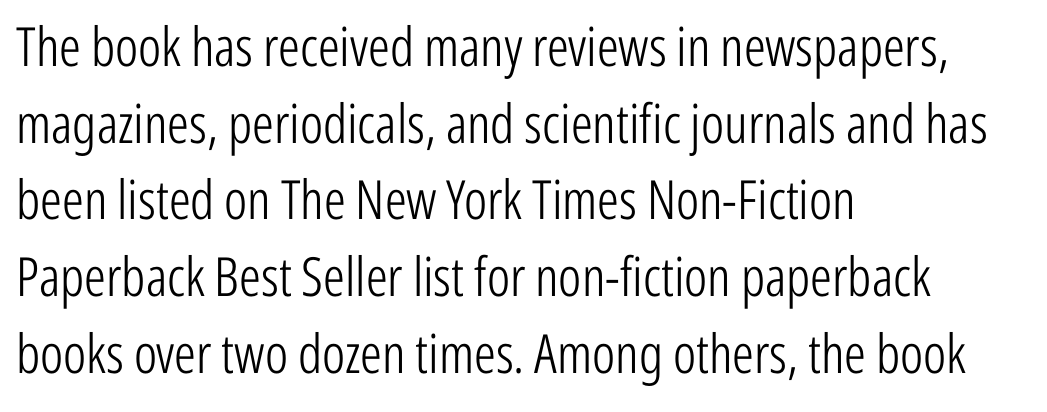
Q: Is the text bold? A: No.
Q: Is the text italic (slanted)? A: No, it is upright.
Q: Is the typeface a serif or a sans-serif typeface? A: Sans-serif.
Q: Is the text underlined? A: No.
Q: How is the paragraph aligned? A: Left-aligned.
Q: Is the spacing between letters normal or unusually wide? A: Normal.
Q: Is the spacing between lines tight, normal or loose? A: Normal.
Q: Width (condensed, normal, or wide)? A: Condensed.
Q: Stroke contrast? A: Low.
Q: x-height? A: Medium.
Q: Monospaced? A: No.
